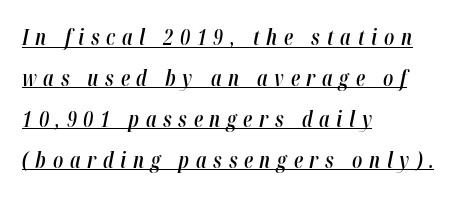
Does extra space separate the letters? Yes, quite a lot of it. Leading: increased. This sample is left-justified, so line endings fall wherever the words run out. The passage shown is semibold, sitting just below true bold. The specimen includes a rule beneath the text block's lines. The rendering applies a slant to the glyphs.
